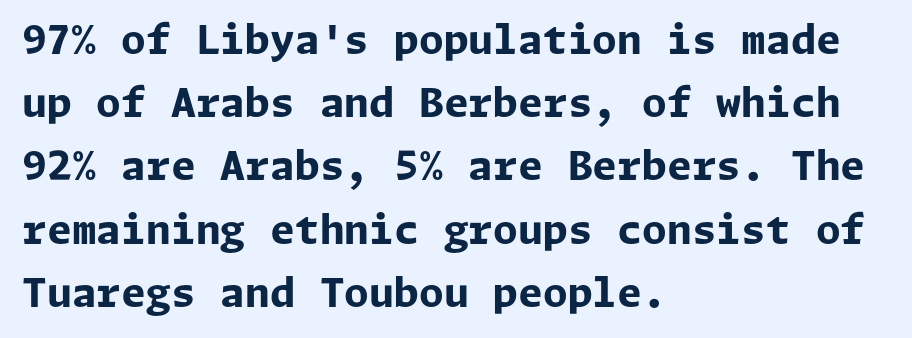
Does extra space separate the letters? No, they use regular spacing. Short and long lines alike share a common starting point at left. The typeface chosen for these lines omits serifs. Baseline-to-baseline distance is the conventional proportion of letter height. Does the lettering tilt? It doesn't — this is upright.
